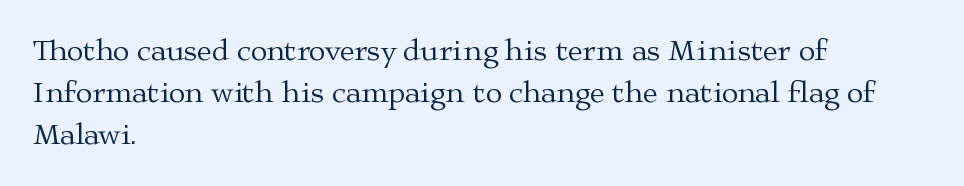
Proportional: the letters do not fall into vertical columns. Summary of weight: not heavy and not bold. A normal amount of white space separates one row of letters from the next. Is this a sans? No — the strokes have serifs. Plain, unruled lines of type. Students, note that the glyphs here touch the page at normal intervals.
